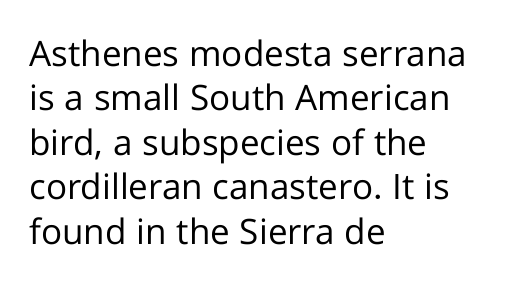
The image shows 35 px regular-weight sans-serif type, upright; set left-aligned, normal line spacing (1.27x), normal letter spacing, not underlined; low stroke contrast and a medium x-height.
